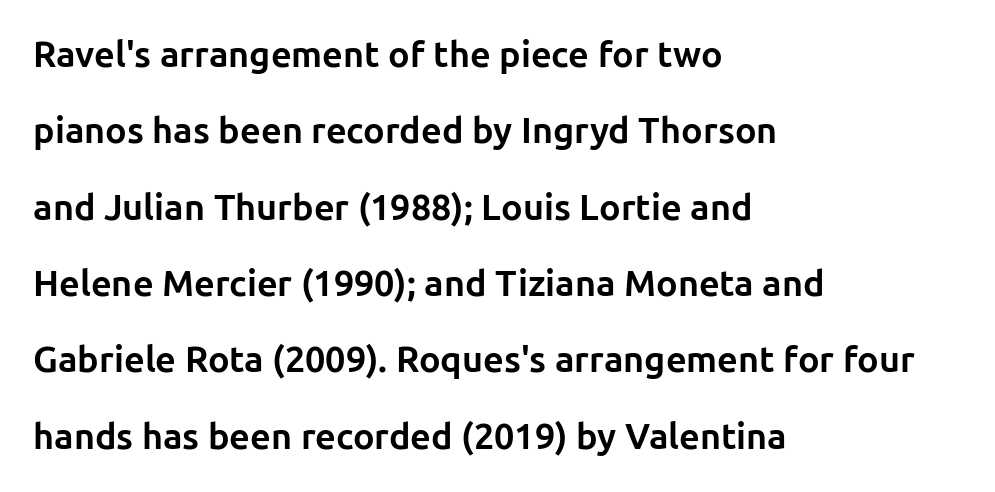
{"serif": "no", "italic": "no", "bold": "yes", "weight": "bold", "width": "normal", "stroke_contrast": "low", "x_height": "medium", "monospaced": "no", "underline": "no", "align": "left", "line_spacing": "loose", "line_spacing_ratio": 2.12, "letter_spacing": "normal", "letter_spacing_em": 0.0, "glyph_px": 36}
